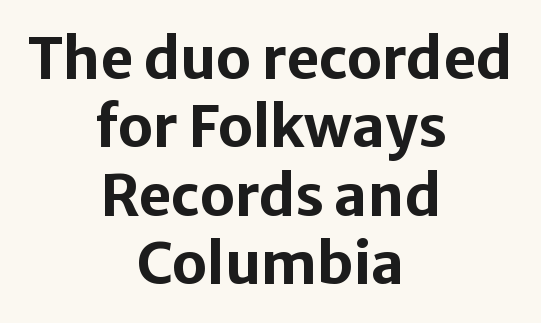
The image shows 57 px bold sans-serif type, upright; set centered, line spacing 1.2x, normal letter spacing, not underlined; low stroke contrast and a medium x-height.
